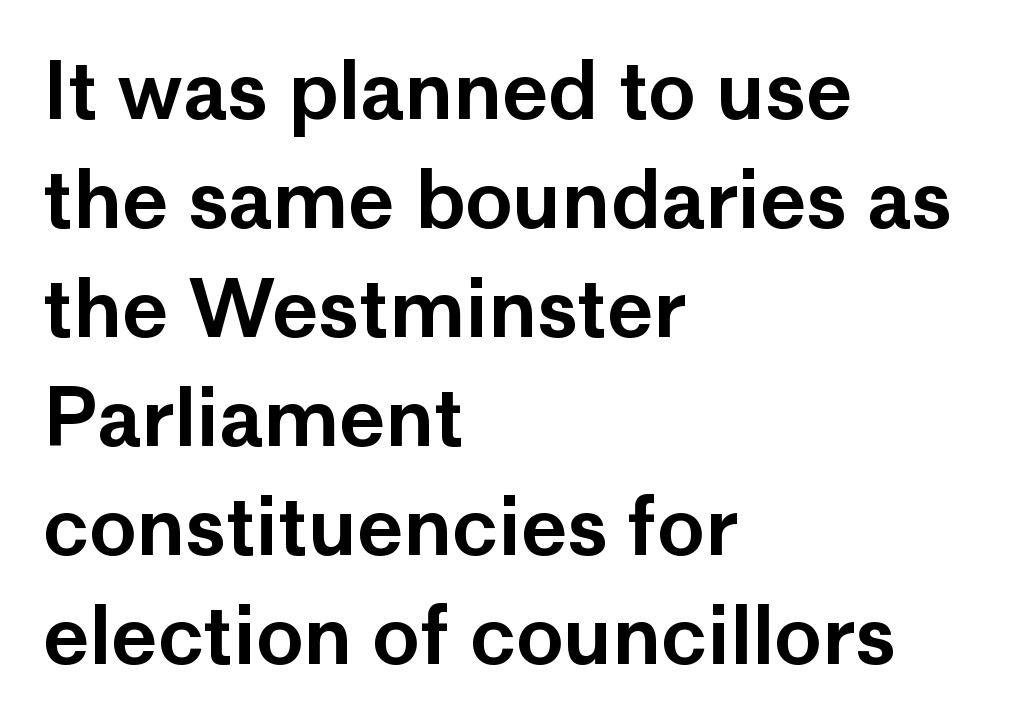
The type family on display is of the sans-serif kind. Vertically, the passage feels balanced, rows spaced as you'd expect. Descenders hang freely into open space. This is the regular roman posture of the typeface.
